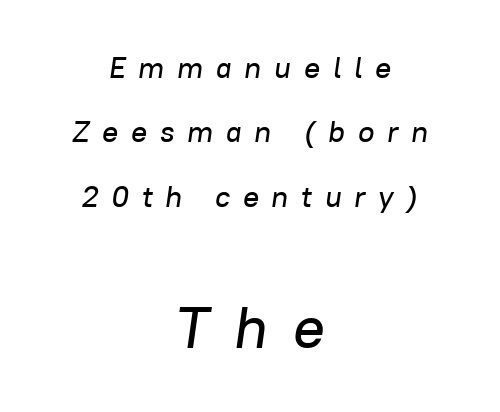
Bare-footed words on every line. The axis of the letterforms is tilted away from vertical. Look at the tracking — it's clearly loosened, letters drifting apart. Horizontal bands of white between lines are thick stripes. A student would notice the bottom passage is typeset larger than what precedes it.
